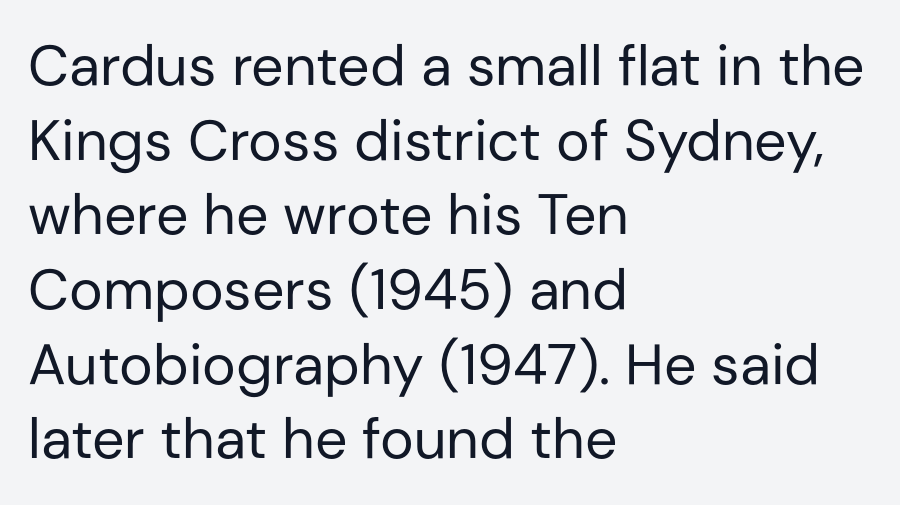
Honestly, the row spacing looks completely unremarkable. Layout note: lines flush left. The area under the type is left untouched. Character widths vary here, with narrow letters taking less room than wide ones. Characters remain perfectly vertical along every line.
